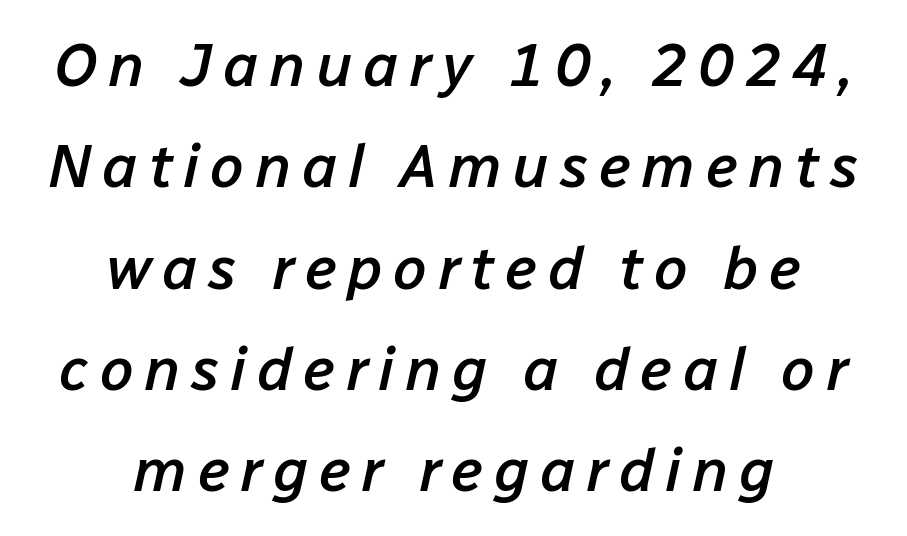
Typesetter's note: demi weight, one step under bold. If you drew a line through each stem, it would be angled. The words here are not underlined. Layout note: lines centered. These lines are rendered in a variable-pitch font. The line-height multiplier appears to be the usual default.
